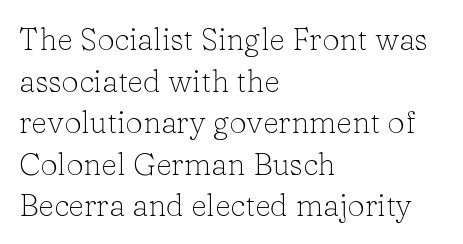
Q: Is the text bold? A: No.
Q: Is the text italic (slanted)? A: No, it is upright.
Q: Is the typeface a serif or a sans-serif typeface? A: Serif.
Q: Is the text underlined? A: No.
Q: How is the paragraph aligned? A: Left-aligned.
Q: Is the spacing between letters normal or unusually wide? A: Normal.
Q: Is the spacing between lines tight, normal or loose? A: Normal.
Q: Width (condensed, normal, or wide)? A: Normal.
Q: Stroke contrast? A: Low.
Q: x-height? A: Medium.
Q: Monospaced? A: No.
